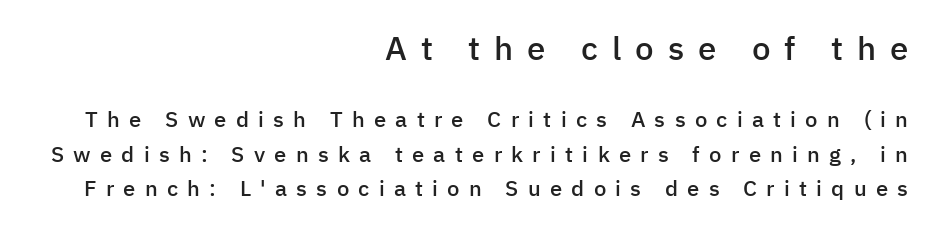
Q: Is the text bold? A: Semi-bold.
Q: Is the text italic (slanted)? A: No, it is upright.
Q: Is the typeface a serif or a sans-serif typeface? A: Sans-serif.
Q: Is the text underlined? A: No.
Q: How is the paragraph aligned? A: Right-aligned.
Q: Is the spacing between letters normal or unusually wide? A: Unusually wide.
Q: Is the spacing between lines tight, normal or loose? A: Normal.
Q: Which block of text is set in a larger size, the first (top) or the second (bottom)? A: The first (top) one.
Q: Width (condensed, normal, or wide)? A: Normal.
Q: Stroke contrast? A: Low.
Q: x-height? A: Medium.
Q: Monospaced? A: No.
